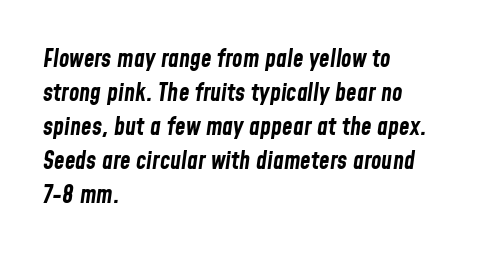
In terms of leading, this rendering sits right in the middle. Short and long lines alike share a common starting point at left. Summary of weight: heavy, a full bold. Check the space under the baseline: it is left empty. In terms of letterspacing, this is plain default setting.
